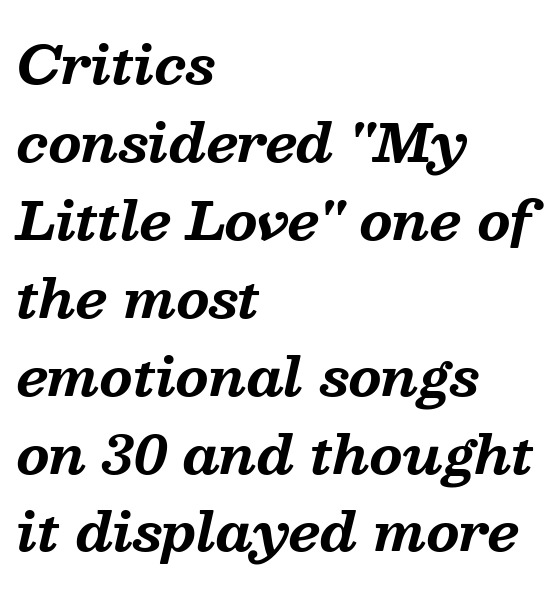
Q: Is the text bold? A: Yes.
Q: Is the text italic (slanted)? A: Yes, it leans right by about 13 degrees.
Q: Is the typeface a serif or a sans-serif typeface? A: Serif.
Q: Is the text underlined? A: No.
Q: How is the paragraph aligned? A: Left-aligned.
Q: Is the spacing between letters normal or unusually wide? A: Normal.
Q: Is the spacing between lines tight, normal or loose? A: Normal.
Q: Width (condensed, normal, or wide)? A: Normal.
Q: Stroke contrast? A: Medium.
Q: x-height? A: Medium.
Q: Monospaced? A: No.
